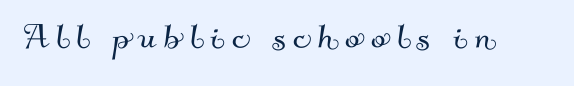
{"serif": "no", "width": "normal", "stroke_contrast": "medium", "x_height": "small", "monospaced": "no", "underline": "no", "glyph_px": 43}
